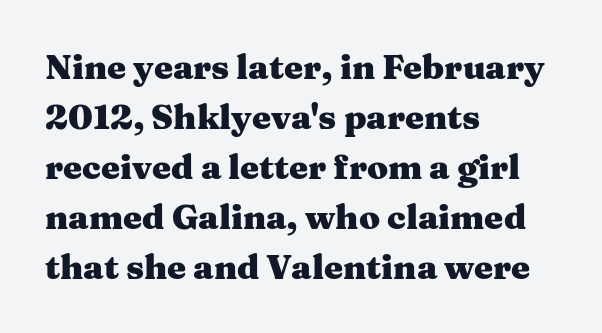
Every row of glyphs begins at an identical x-position on the left. A full-strength bold gives these letters their thick strokes. Whoever set this chose a conventional vertical rhythm. Letter spacing: default. Yep, those are serifs on the letters. Rule under the text: the space is simply empty.
